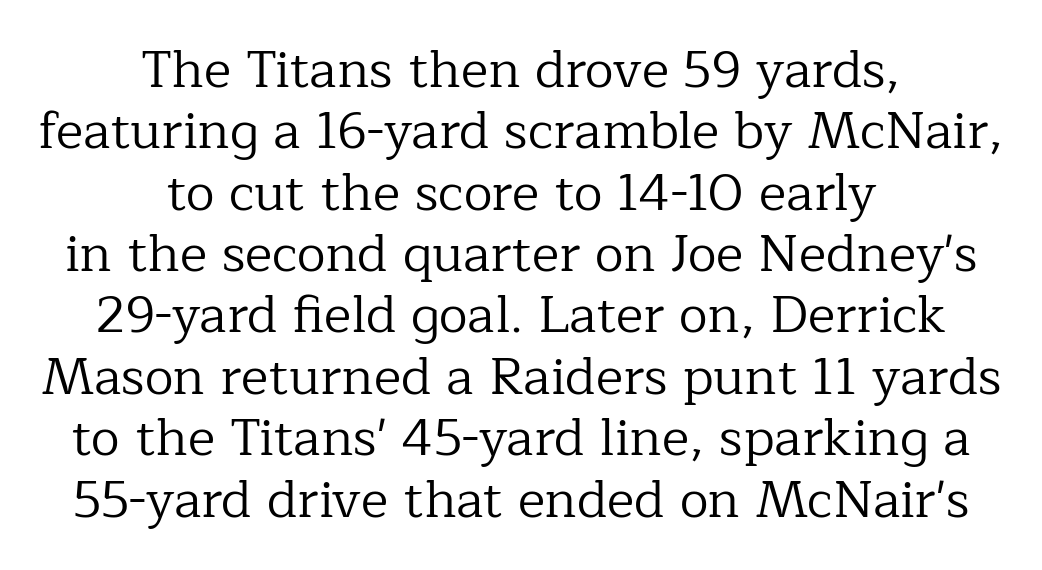
{"serif": "yes", "italic": "no", "bold": "no", "weight": "regular", "width": "normal", "stroke_contrast": "low", "x_height": "medium", "monospaced": "no", "underline": "no", "align": "center", "line_spacing_ratio": 1.18, "letter_spacing": "normal", "letter_spacing_em": 0.0, "glyph_px": 52}
